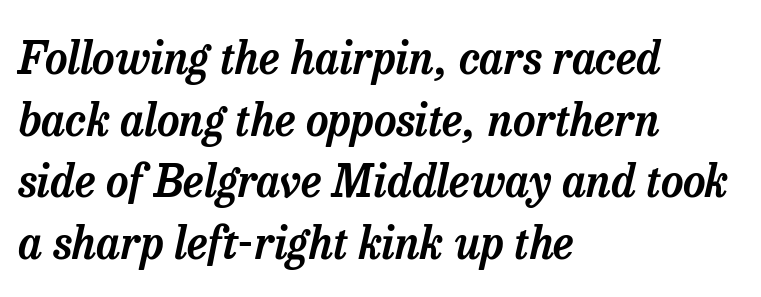
Q: Is the text italic (slanted)? A: Yes, it leans right by about 13 degrees.
Q: Is the typeface a serif or a sans-serif typeface? A: Serif.
Q: Is the text underlined? A: No.
Q: How is the paragraph aligned? A: Left-aligned.
Q: Is the spacing between letters normal or unusually wide? A: Normal.
Q: Is the spacing between lines tight, normal or loose? A: Normal.
Q: Width (condensed, normal, or wide)? A: Normal.
Q: Stroke contrast? A: Low.
Q: x-height? A: Medium.
Q: Monospaced? A: No.
